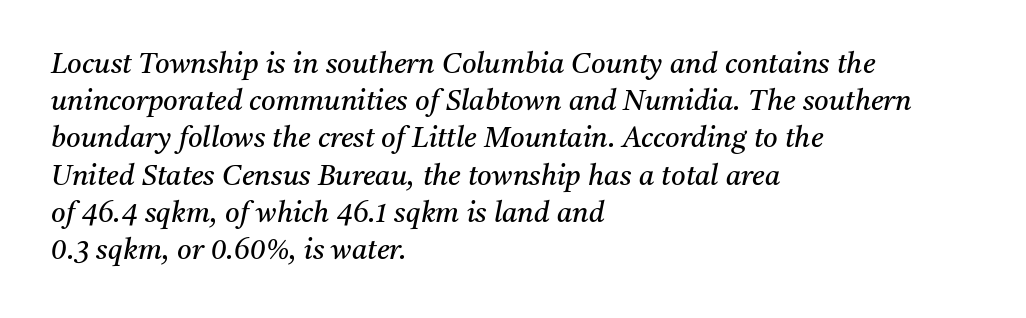
The gap between lines stays unmarked. The text was rendered using a seriffed face with decorative stroke endings. Yep, that's italic — everything's leaning. Varying glyph widths throughout — classic text-font behaviour. Line beginnings align vertically; line endings do not. Short note: letters normally spaced.
